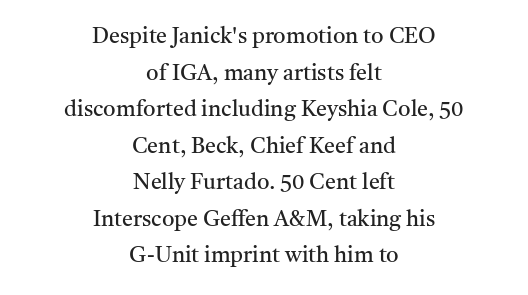
Q: Is the text bold? A: No.
Q: Is the text italic (slanted)? A: No, it is upright.
Q: Is the text underlined? A: No.
Q: How is the paragraph aligned? A: Centered.
Q: Is the spacing between letters normal or unusually wide? A: Normal.
Q: Is the spacing between lines tight, normal or loose? A: Normal.
